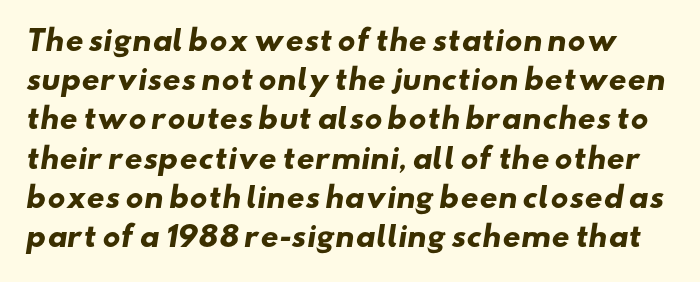
{"serif": "no", "bold": "yes", "weight": "heavy", "width": "wide", "stroke_contrast": "low", "x_height": "small", "monospaced": "no", "underline": "no", "line_spacing": "normal", "line_spacing_ratio": 1.4, "letter_spacing": "normal", "letter_spacing_em": 0.0, "glyph_px": 28}
